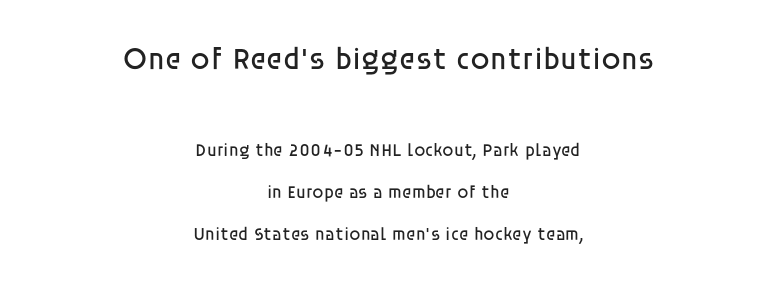
The cut favours lightness, reaching ordinary text weight at its darkest. The more generous point size was reserved for the upper chunk. Alignment: centered. Summary of vertical rhythm: relaxed, with wide interline spacing.
